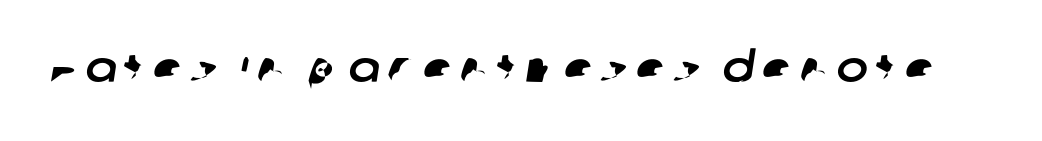
Q: Is the typeface a serif or a sans-serif typeface? A: Sans-serif.
Q: Is the text underlined? A: No.
Q: Is the spacing between letters normal or unusually wide? A: Unusually wide.
Q: Width (condensed, normal, or wide)? A: Normal.
Q: Stroke contrast? A: Low.
Q: x-height? A: Large.
Q: Monospaced? A: No.
